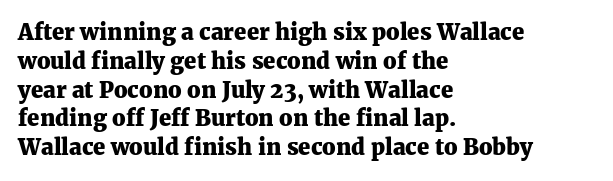
{"italic": "no", "bold": "yes", "underline": "no", "align": "left", "line_spacing": "normal", "line_spacing_ratio": 1.31, "letter_spacing": "normal", "letter_spacing_em": 0.0, "glyph_px": 22}
